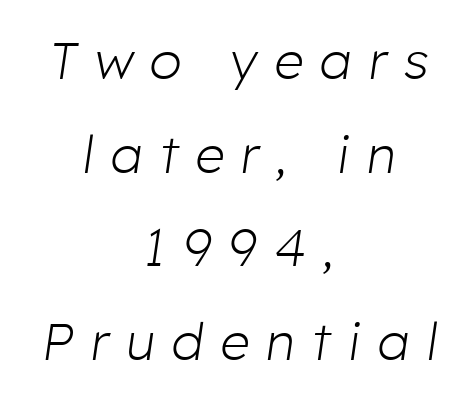
The image shows 52 px light type, italic (leaning right); set centered, line spacing 1.8x, unusually wide letter spacing (+0.33 em), not underlined; low stroke contrast and a medium x-height.
